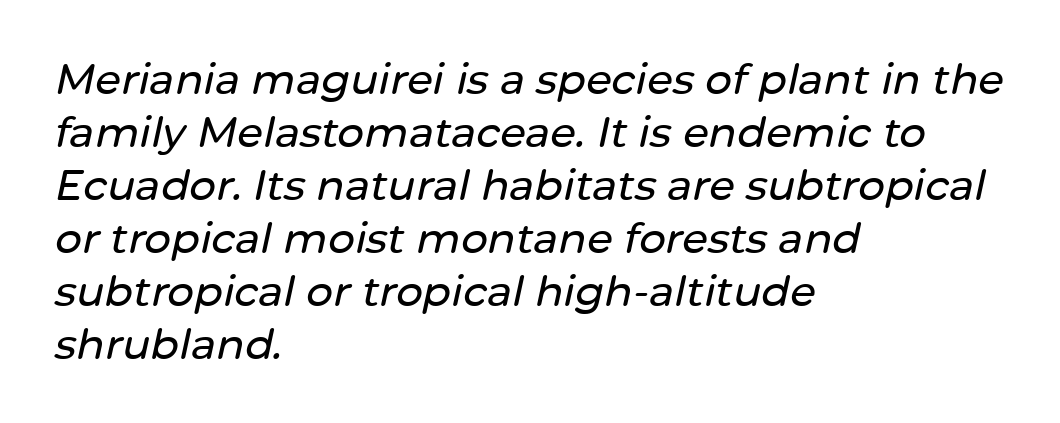
This sample has the flowing, uneven cadence of proportional lettering. Quick note: interline space is typical. The passage shown leans; its letterforms are oblique. Anything drawn beneath the words? Only blank space. The line texture is even and compact thanks to regular tracking.
